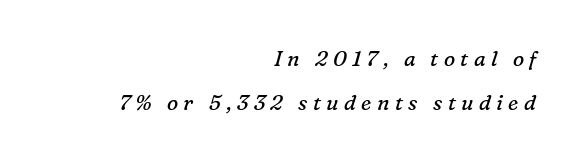
The image shows 21 px text type, italic (leaning right); set right-aligned, loose line spacing (2.11x), unusually wide letter spacing (+0.26 em), not underlined.
